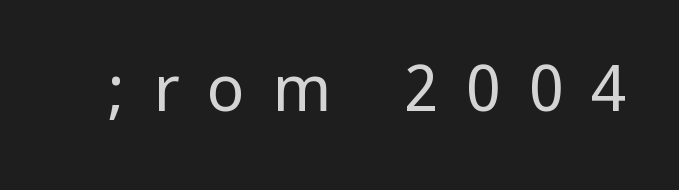
{"serif": "no", "italic": "no", "bold": "no", "weight": "regular", "width": "condensed", "stroke_contrast": "low", "underline": "no", "letter_spacing": "wide", "letter_spacing_em": 0.44, "glyph_px": 63}
